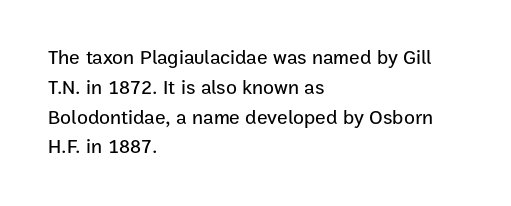
Notice how descenders clear the ascenders below comfortably — that's standard leading. In terms of letterspacing, this is plain default setting. Descender tails drop into unmarked territory. Layout note: lines flush left. The typography opts for an upright posture over an oblique one.
